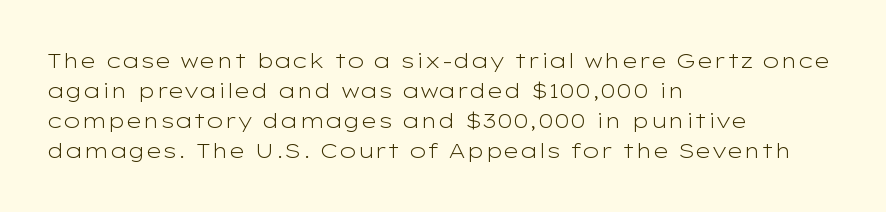
Compared with typical body copy, the letter spacing here is the same. The text block is weighted toward the left margin, trailing off unevenly rightward. The foot of each line stays bare and open. Evenly set lines give the paragraph a standard silhouette. Stroke thickness stays within the range of a standard reading face or lighter.
